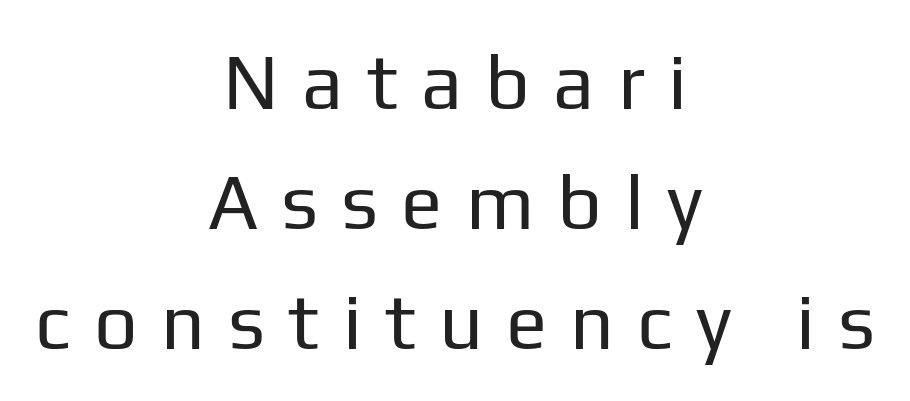
Character widths vary here, with narrow letters taking less room than wide ones. This rendering features lettering with no underline. Is the block centered? Yes — each line is placed symmetrically about the middle. No feet cap the strokes, marking this as sans-serif type.
